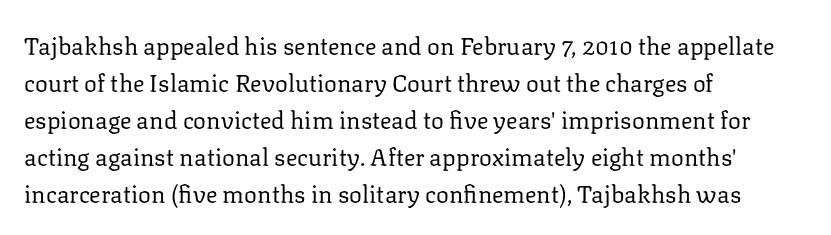
The image shows 24 px text type, upright; set left-aligned, normal line spacing (1.54x), normal letter spacing, not underlined.
